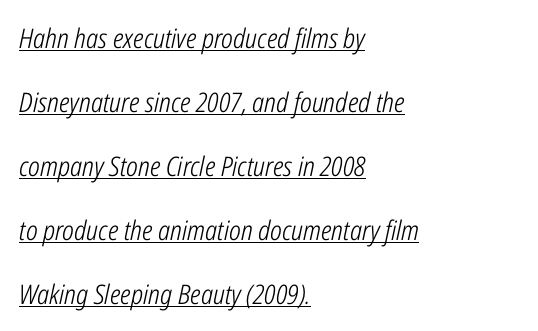
{"italic": "yes", "lean": "right", "slant_degrees": 12, "bold": "no", "underline": "yes", "align": "left", "line_spacing": "loose", "line_spacing_ratio": 2.37, "letter_spacing": "normal", "letter_spacing_em": 0.0, "glyph_px": 27}
